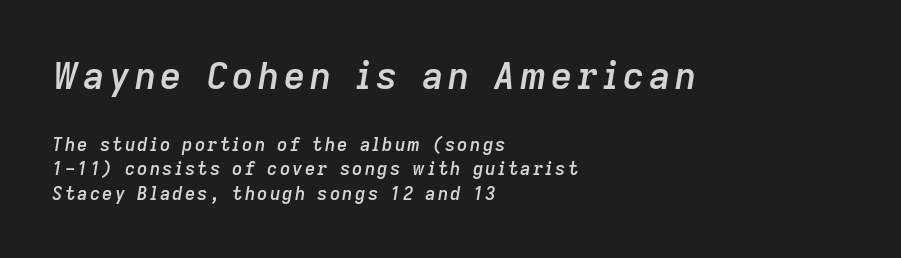
Q: Is the text bold? A: Semi-bold.
Q: Is the text italic (slanted)? A: Yes, it leans right by about 9 degrees.
Q: Is the text underlined? A: No.
Q: How is the paragraph aligned? A: Left-aligned.
Q: Is the spacing between lines tight, normal or loose? A: Normal.
Q: Which block of text is set in a larger size, the first (top) or the second (bottom)? A: The first (top) one.
Q: Width (condensed, normal, or wide)? A: Normal.
Q: Stroke contrast? A: Low.
Q: x-height? A: Medium.
Q: Monospaced? A: No.
